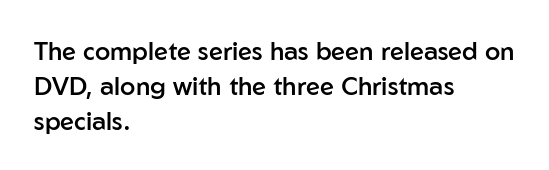
The image shows 25 px text type, upright; set left-aligned, normal line spacing (1.4x), normal letter spacing, not underlined.
